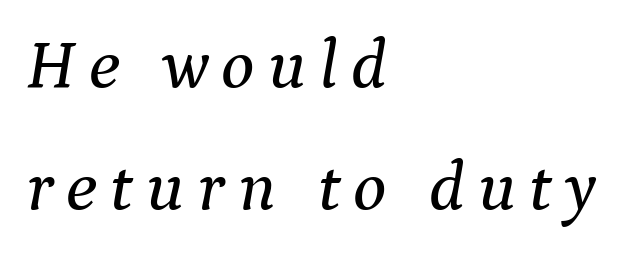
The image shows 70 px serif type, italic (leaning right); set left-aligned, line spacing 1.74x, not underlined; medium stroke contrast and a medium x-height.
